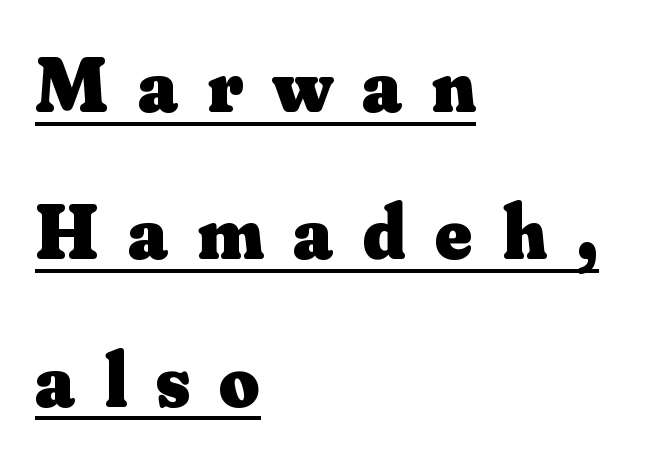
The image shows 78 px heavy serif type, upright; set left-aligned, line spacing 1.89x, unusually wide letter spacing (+0.38 em), underlined; medium stroke contrast and a small x-height.
